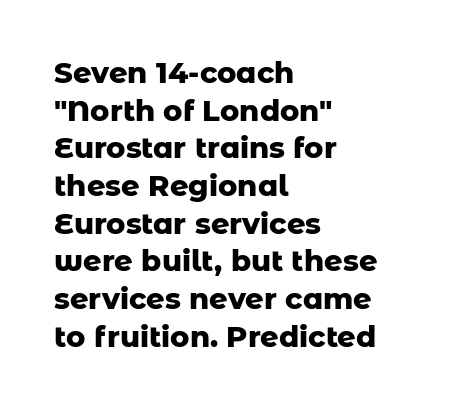
{"serif": "no", "italic": "no", "bold": "yes", "weight": "heavy", "width": "normal", "stroke_contrast": "low", "x_height": "medium", "monospaced": "no", "underline": "no", "align": "left", "line_spacing": "normal", "line_spacing_ratio": 1.3, "letter_spacing": "normal", "letter_spacing_em": 0.0, "glyph_px": 29}
